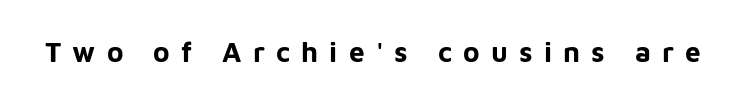
The image shows 28 px bold sans-serif type, upright; set unusually wide letter spacing (+0.4 em), not underlined; low stroke contrast and a medium x-height.
